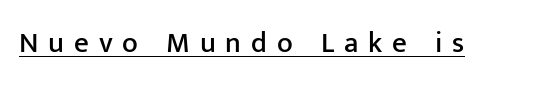
Loose tracking; the words dissolve into strings of separated letters. Varying glyph widths throughout — classic text-font behaviour. Characters remain perfectly vertical along every line. The rendering uses the underline text-decoration. Nope, no serifs anywhere on these letters.
